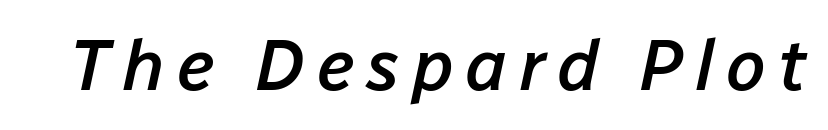
The image shows 72 px semibold type, italic (leaning right); set not underlined; low stroke contrast and a medium x-height.
